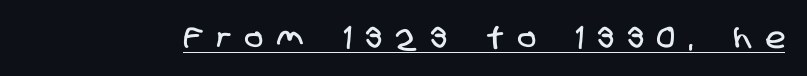
Regarding serifs, this sample does without them. Here the designer chose a conventional face with non-uniform glyph widths. Caption: expanded tracking, letters set apart. This is underlined copy, the kind a proofreader might mark for attention.
